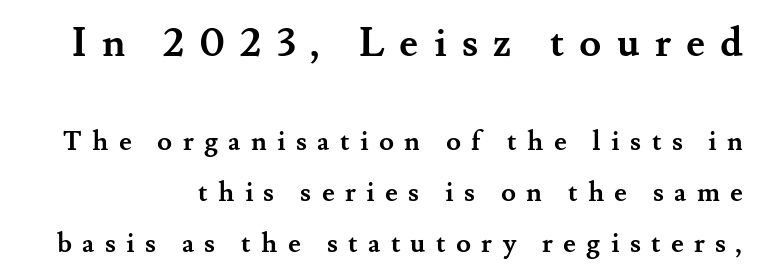
Q: Is the text bold? A: Yes.
Q: Is the text italic (slanted)? A: No, it is upright.
Q: Is the typeface a serif or a sans-serif typeface? A: Serif.
Q: Is the text underlined? A: No.
Q: How is the paragraph aligned? A: Right-aligned.
Q: Is the spacing between letters normal or unusually wide? A: Unusually wide.
Q: Which block of text is set in a larger size, the first (top) or the second (bottom)? A: The first (top) one.
Q: Width (condensed, normal, or wide)? A: Normal.
Q: Stroke contrast? A: Medium.
Q: x-height? A: Small.
Q: Monospaced? A: No.
